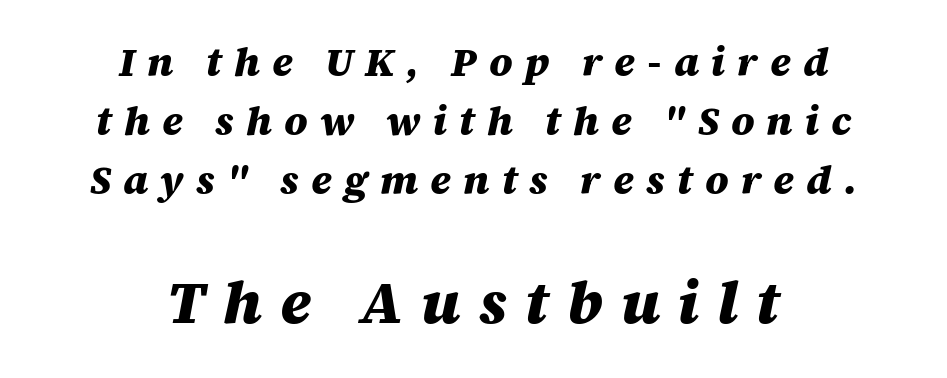
{"italic": "yes", "lean": "right", "slant_degrees": 12, "bold": "yes", "weight": "heavy", "width": "normal", "stroke_contrast": "medium", "x_height": "large", "monospaced": "no", "underline": "no", "align": "center", "line_spacing": "normal", "line_spacing_ratio": 1.48, "letter_spacing": "wide", "letter_spacing_em": 0.3, "larger_block": "second", "size_ratio": 1.5, "glyph_px": 60}
